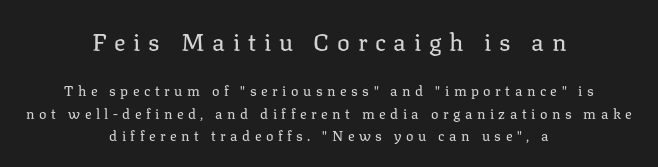
The image shows 24 px text type, upright; set centered, normal line spacing (1.62x), unusually wide letter spacing (+0.32 em), not underlined; the first (top) block is 1.71x larger.
